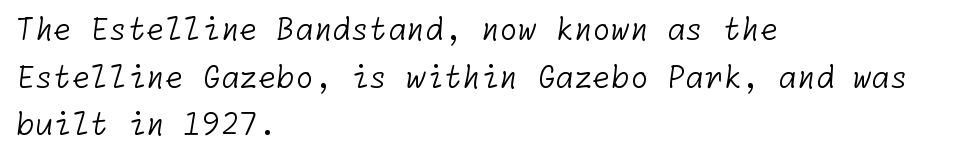
In terms of letterspacing, this is plain default setting. Regular leading. The glyphs are unaccompanied by any horizontal stroke below them. The text block is weighted toward the left margin, trailing off unevenly rightward.
